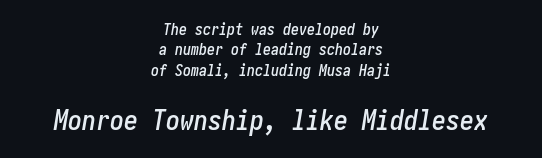
If you measured baseline to baseline, you'd find a middling distance. Students, note that the glyphs here touch the page at normal intervals. The font's italic variant was chosen for this text. Each row of text sits above clean, open space. The composition opens small and finishes big.
